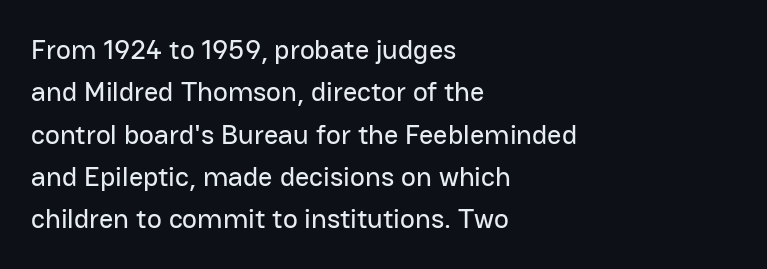
These lines sit exactly where default settings would place them. The rendering keeps characters at their native spacing. Style check: upright. Font category for this specimen: sans-serif. The typesetter chose a ragged-right arrangement here.
